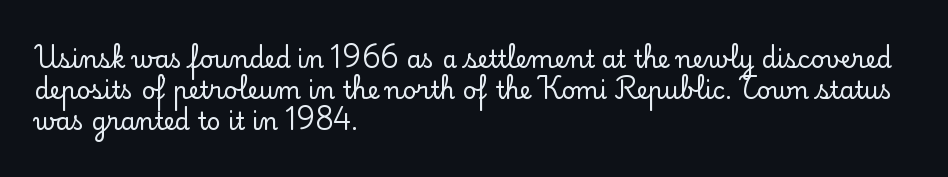
Q: Is the text italic (slanted)? A: No, it is upright.
Q: Is the text underlined? A: No.
Q: How is the paragraph aligned? A: Left-aligned.
Q: Is the spacing between letters normal or unusually wide? A: Normal.
Q: Is the spacing between lines tight, normal or loose? A: Normal.
